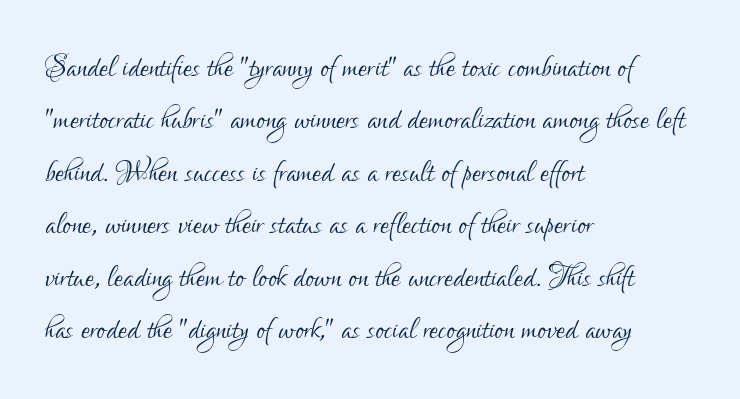
The image shows 40 px light, condensed sans-serif type; set left-aligned, normal line spacing (1.31x), normal letter spacing, not underlined; low stroke contrast and a small x-height.
